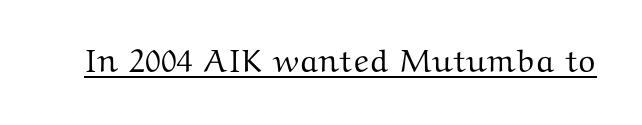
These lines were composed using upright roman letters. Observe the serifs anchoring each vertical stroke in this sample. The passage shown is underscored from start to finish. Words appear dense and cohesive because spacing is normal. Think of a printed novel: that variable character pitch is what you see here.
